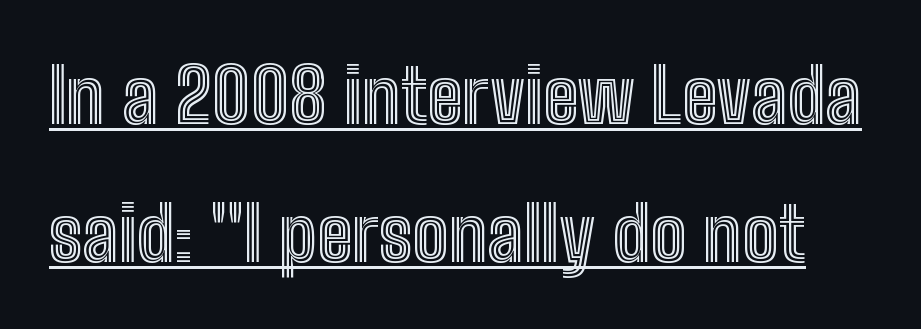
The image shows 76 px condensed type, upright; set line spacing 1.82x, normal letter spacing, underlined; a medium x-height.
